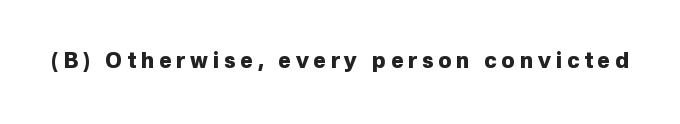
A roman cut, with each character standing at attention. Typesetter's note: full bold, strokes at maximum text heaviness. Underline: absent. Compared with typical body copy, the letter spacing here is much looser.
